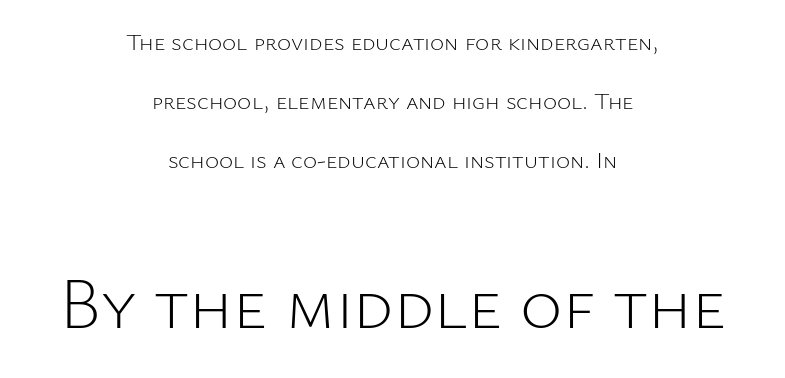
{"serif": "no", "italic": "no", "bold": "no", "weight": "light", "width": "normal", "stroke_contrast": "low", "x_height": "medium", "monospaced": "no", "underline": "no", "align": "center", "line_spacing": "loose", "line_spacing_ratio": 2.45, "letter_spacing": "normal", "letter_spacing_em": 0.0, "larger_block": "second", "size_ratio": 3.0, "glyph_px": 72}
